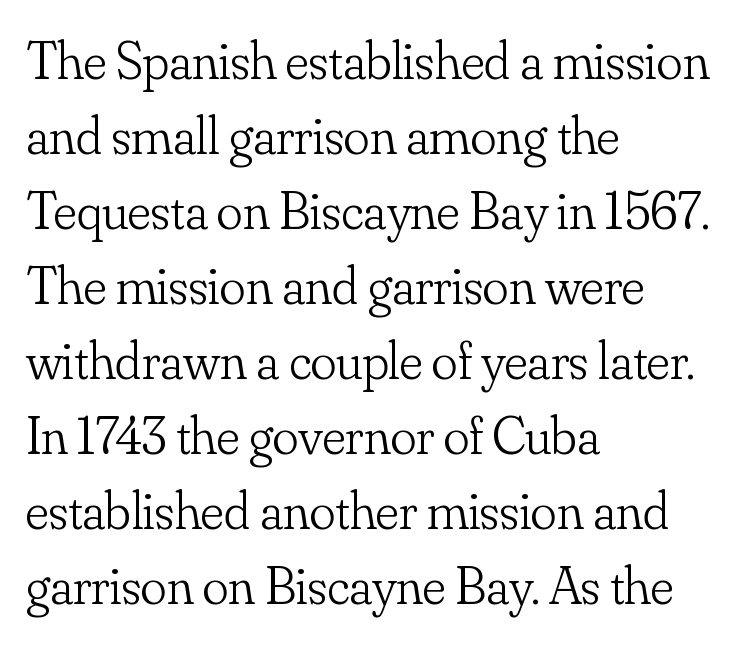
Q: Is the text bold? A: No.
Q: Is the text italic (slanted)? A: No, it is upright.
Q: Is the typeface a serif or a sans-serif typeface? A: Serif.
Q: Is the text underlined? A: No.
Q: How is the paragraph aligned? A: Left-aligned.
Q: Is the spacing between letters normal or unusually wide? A: Normal.
Q: Is the spacing between lines tight, normal or loose? A: Normal.
Q: Width (condensed, normal, or wide)? A: Normal.
Q: Stroke contrast? A: Low.
Q: x-height? A: Small.
Q: Monospaced? A: No.
